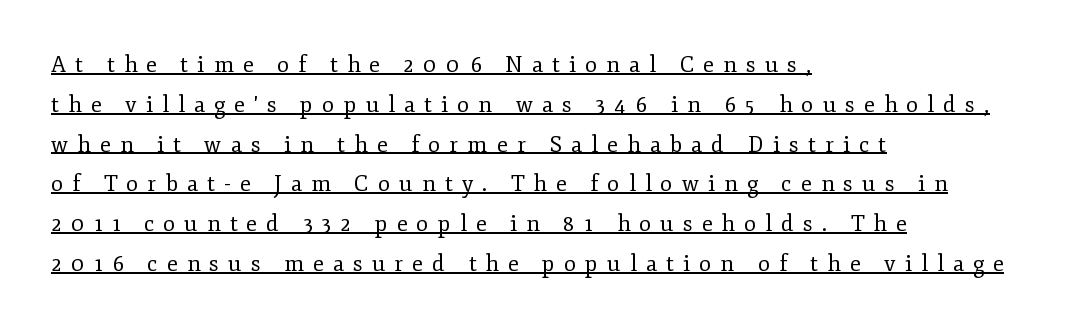
{"italic": "no", "bold": "no", "underline": "yes", "align": "left", "line_spacing_ratio": 1.81, "letter_spacing": "wide", "letter_spacing_em": 0.42, "glyph_px": 22}
